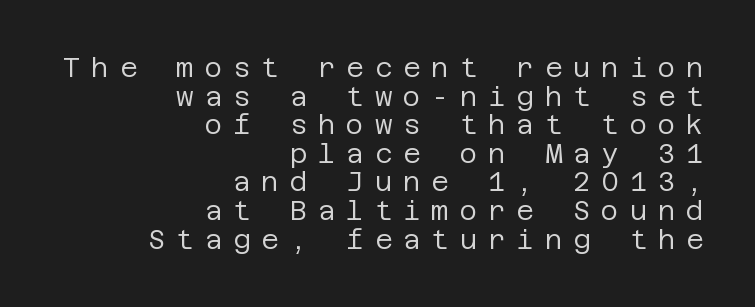
The image shows 27 px text type, upright; set right-aligned, tight line spacing (1.06x), unusually wide letter spacing (+0.4 em), not underlined.
